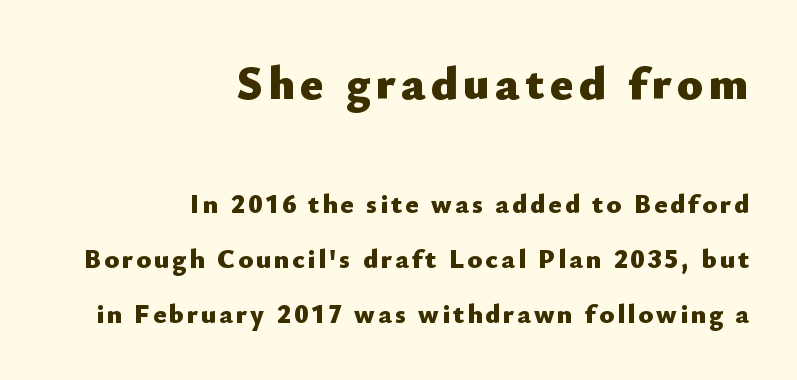
{"serif": "no", "italic": "no", "bold": "yes", "weight": "heavy", "width": "normal", "stroke_contrast": "low", "x_height": "small", "monospaced": "no", "underline": "no", "align": "right", "line_spacing": "loose", "line_spacing_ratio": 2.04, "larger_block": "first", "size_ratio": 1.78, "glyph_px": 48}
